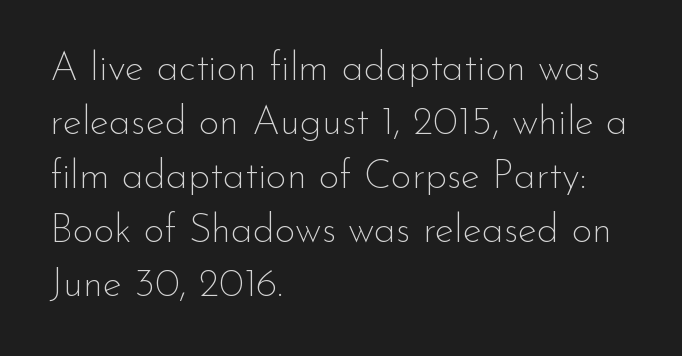
The image shows 40 px thin sans-serif type, upright; set left-aligned, normal line spacing (1.35x), normal letter spacing, not underlined; low stroke contrast and a small x-height.
